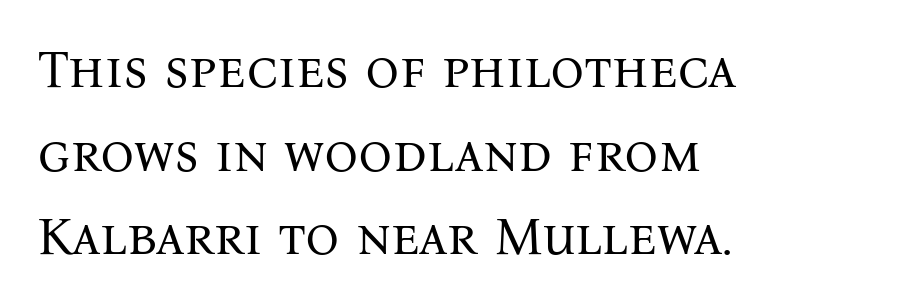
The image shows 53 px regular-weight serif type, upright; set left-aligned, normal line spacing (1.58x), normal letter spacing, not underlined; medium stroke contrast and a medium x-height.
